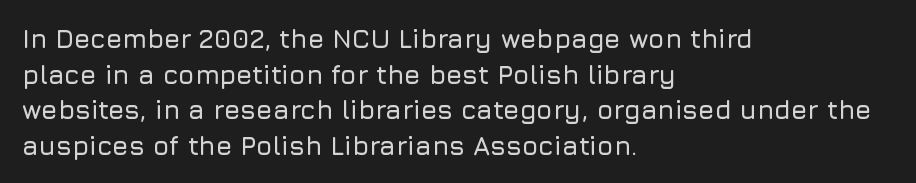
The image shows 26 px text type, upright; set left-aligned, normal line spacing (1.37x), normal letter spacing, not underlined.
